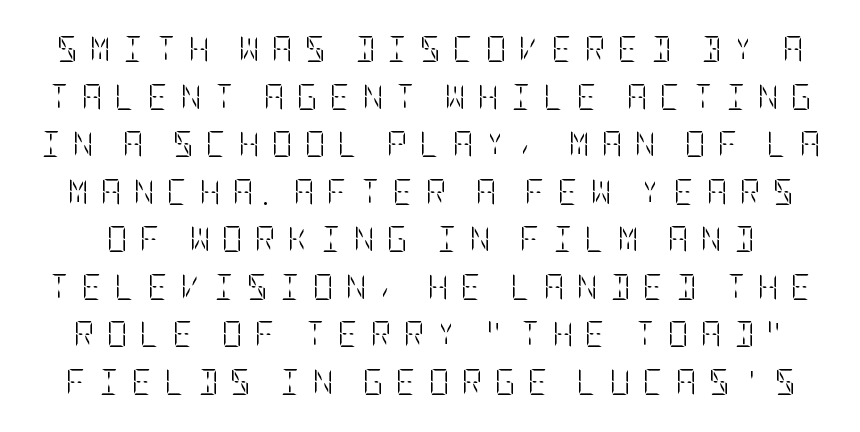
The image shows 26 px text type, upright; set line spacing 1.83x, unusually wide letter spacing (+0.45 em), not underlined.
